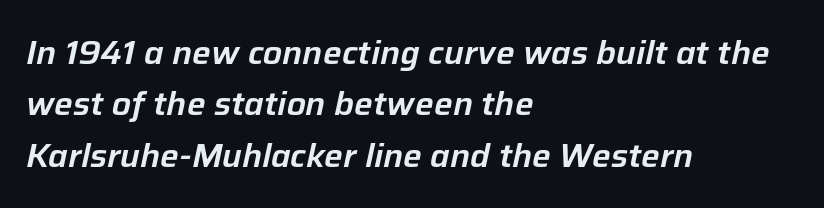
Q: Is the text italic (slanted)? A: Yes, it leans right by about 12 degrees.
Q: Is the text underlined? A: No.
Q: How is the paragraph aligned? A: Left-aligned.
Q: Is the spacing between letters normal or unusually wide? A: Normal.
Q: Is the spacing between lines tight, normal or loose? A: Normal.
Q: Width (condensed, normal, or wide)? A: Normal.
Q: Stroke contrast? A: Low.
Q: x-height? A: Medium.
Q: Monospaced? A: No.
